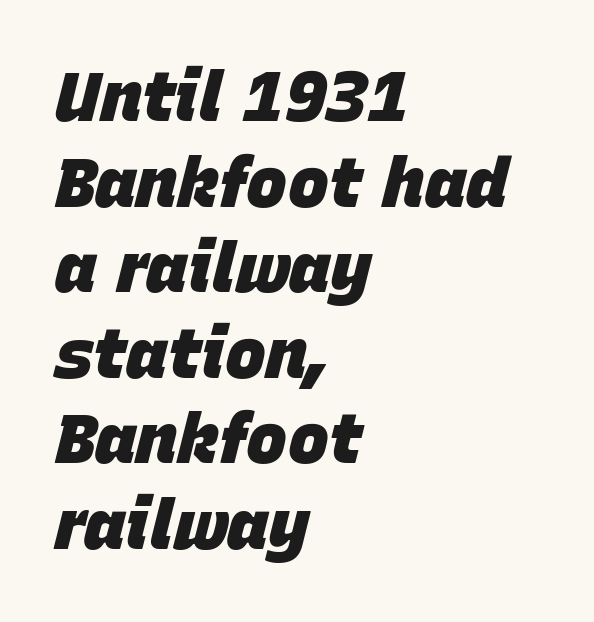
The image shows 69 px heavy type, italic (leaning right); set left-aligned, line spacing 1.24x, normal letter spacing, not underlined; low stroke contrast and a large x-height.
